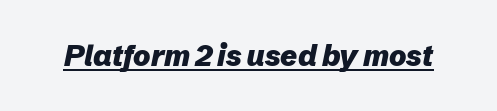
The image shows 29 px heavy type, italic (leaning right); set normal letter spacing, underlined; low stroke contrast and a medium x-height.
